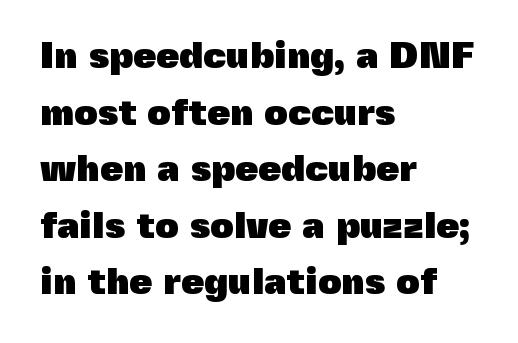
Q: Is the text bold? A: Yes.
Q: Is the text italic (slanted)? A: No, it is upright.
Q: Is the typeface a serif or a sans-serif typeface? A: Sans-serif.
Q: Is the text underlined? A: No.
Q: How is the paragraph aligned? A: Left-aligned.
Q: Is the spacing between letters normal or unusually wide? A: Normal.
Q: Is the spacing between lines tight, normal or loose? A: Normal.
Q: Width (condensed, normal, or wide)? A: Normal.
Q: x-height? A: Medium.
Q: Monospaced? A: No.
